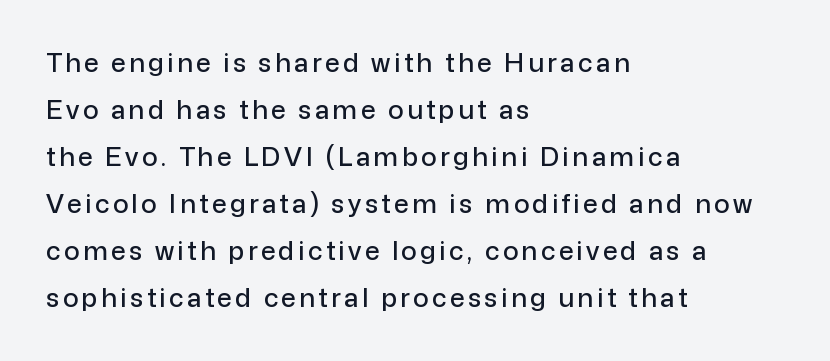
The image shows 26 px text type, upright; set left-aligned, line spacing 1.81x, not underlined.
